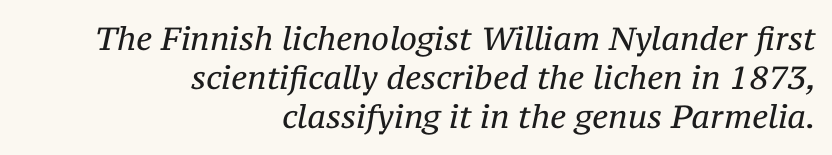
{"serif": "yes", "italic": "yes", "lean": "right", "slant_degrees": 12, "bold": "no", "weight": "regular", "width": "normal", "stroke_contrast": "medium", "x_height": "medium", "monospaced": "no", "underline": "no", "align": "right", "line_spacing_ratio": 1.22, "letter_spacing": "normal", "letter_spacing_em": 0.0, "glyph_px": 32}
